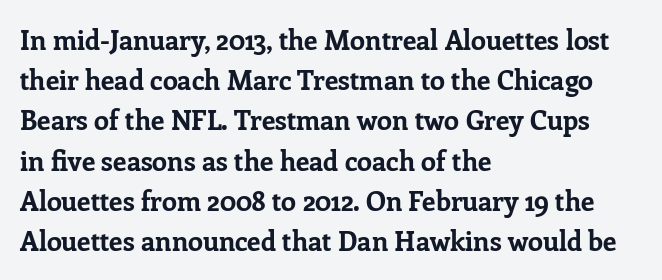
The image shows 27 px bold type, upright; set left-aligned, normal line spacing (1.49x), normal letter spacing, not underlined.
